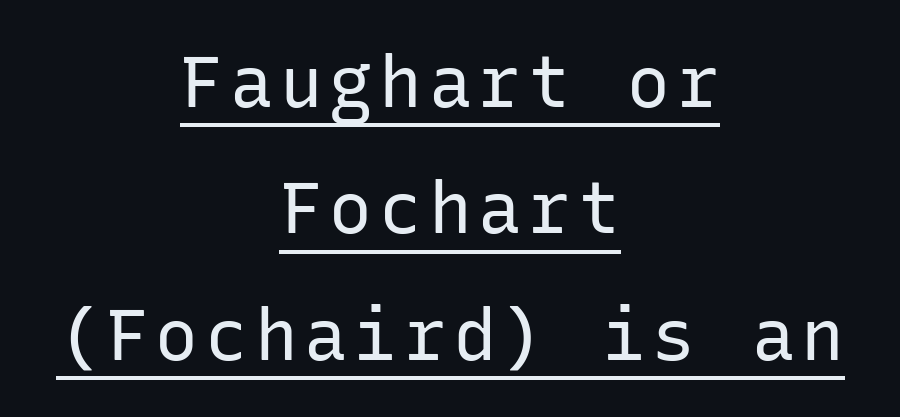
{"serif": "no", "italic": "no", "bold": "no", "weight": "regular", "width": "normal", "stroke_contrast": "low", "x_height": "medium", "monospaced": "yes", "underline": "yes", "align": "center", "line_spacing_ratio": 1.78, "glyph_px": 71}
